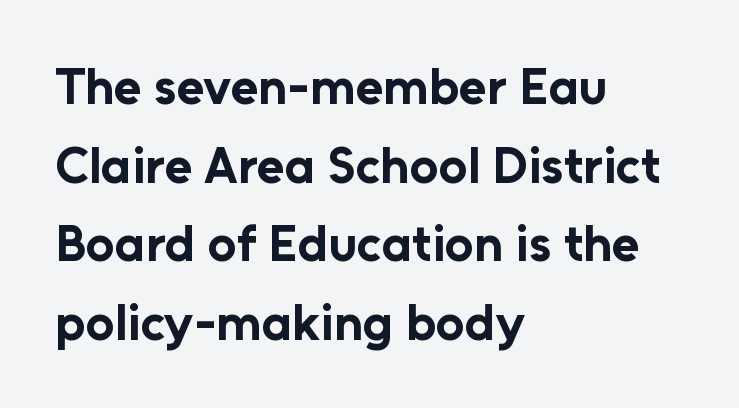
{"serif": "no", "italic": "no", "bold": "yes", "weight": "bold", "width": "normal", "stroke_contrast": "low", "x_height": "medium", "monospaced": "no", "underline": "no", "align": "left", "line_spacing": "normal", "line_spacing_ratio": 1.54, "letter_spacing": "normal", "letter_spacing_em": 0.0, "glyph_px": 51}
